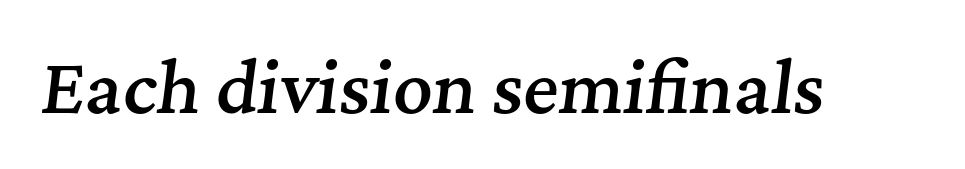
Q: Is the text bold? A: Semi-bold.
Q: Is the text italic (slanted)? A: Yes, it leans right by about 7 degrees.
Q: Is the typeface a serif or a sans-serif typeface? A: Serif.
Q: Is the text underlined? A: No.
Q: Is the spacing between letters normal or unusually wide? A: Normal.
Q: Width (condensed, normal, or wide)? A: Normal.
Q: Stroke contrast? A: Medium.
Q: x-height? A: Medium.
Q: Monospaced? A: No.
